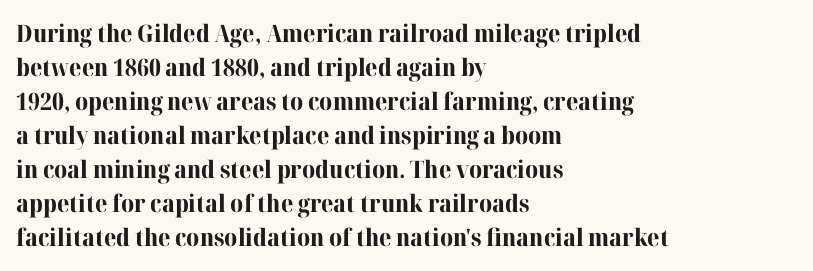
The image shows 24 px bold type, upright; set left-aligned, normal line spacing (1.42x), normal letter spacing, not underlined.
